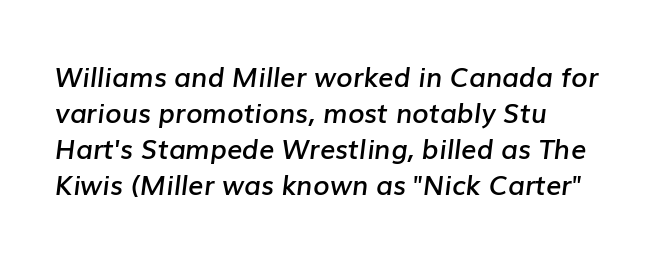
The image shows 27 px text type, italic (leaning right); set left-aligned, normal line spacing (1.33x), normal letter spacing, not underlined.
